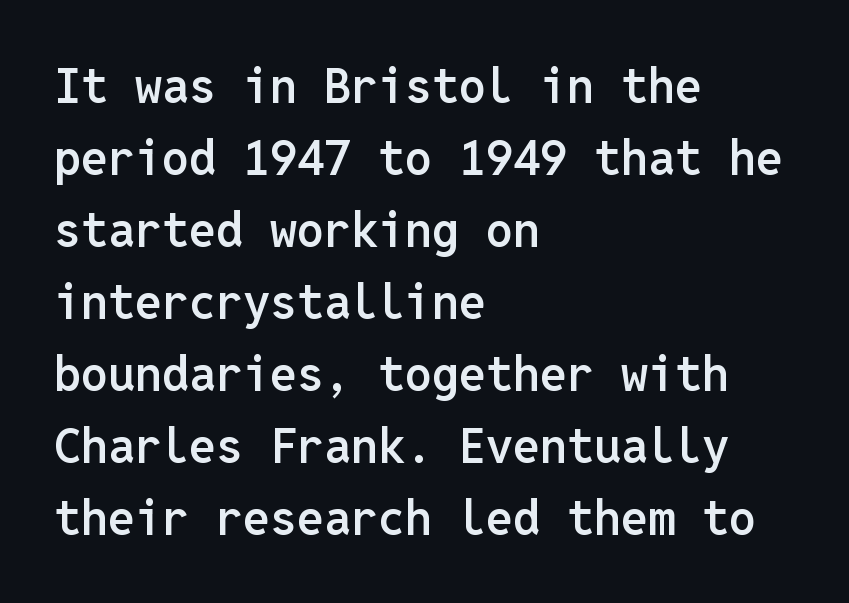
A sans-serif font was chosen for this passage. Anything drawn beneath the words? Only blank space. Letter spacing: default. The vertical gap from one line to the next is medium. The lettering holds an erect, upright posture throughout. This sample has the even, mechanical cadence of fixed-width lettering.
